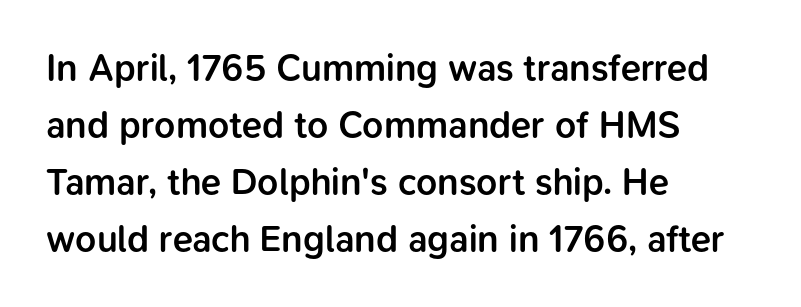
The image shows 37 px semibold sans-serif type, upright; set left-aligned, normal line spacing (1.54x), normal letter spacing, not underlined; low stroke contrast and a medium x-height.
